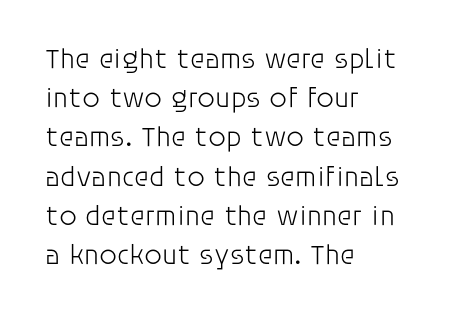
Q: Is the text bold? A: No.
Q: Is the text italic (slanted)? A: No, it is upright.
Q: Is the typeface a serif or a sans-serif typeface? A: Sans-serif.
Q: Is the text underlined? A: No.
Q: How is the paragraph aligned? A: Left-aligned.
Q: Is the spacing between letters normal or unusually wide? A: Normal.
Q: Is the spacing between lines tight, normal or loose? A: Normal.
Q: Width (condensed, normal, or wide)? A: Normal.
Q: Stroke contrast? A: Low.
Q: x-height? A: Large.
Q: Monospaced? A: No.
